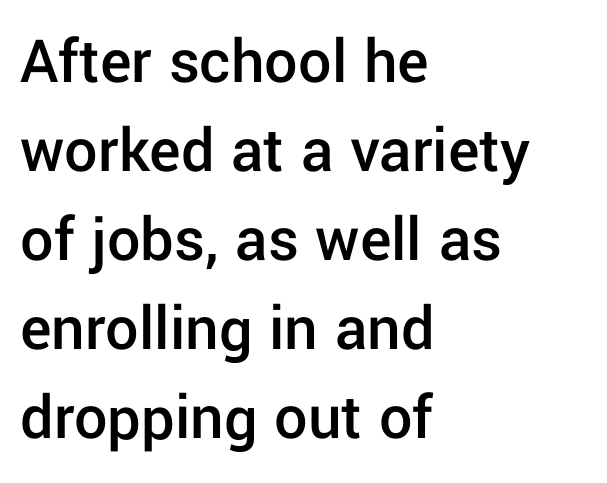
Q: Is the text bold? A: Semi-bold.
Q: Is the text italic (slanted)? A: No, it is upright.
Q: Is the typeface a serif or a sans-serif typeface? A: Sans-serif.
Q: Is the text underlined? A: No.
Q: How is the paragraph aligned? A: Left-aligned.
Q: Is the spacing between letters normal or unusually wide? A: Normal.
Q: Is the spacing between lines tight, normal or loose? A: Normal.
Q: Width (condensed, normal, or wide)? A: Normal.
Q: Stroke contrast? A: Low.
Q: x-height? A: Medium.
Q: Monospaced? A: No.
